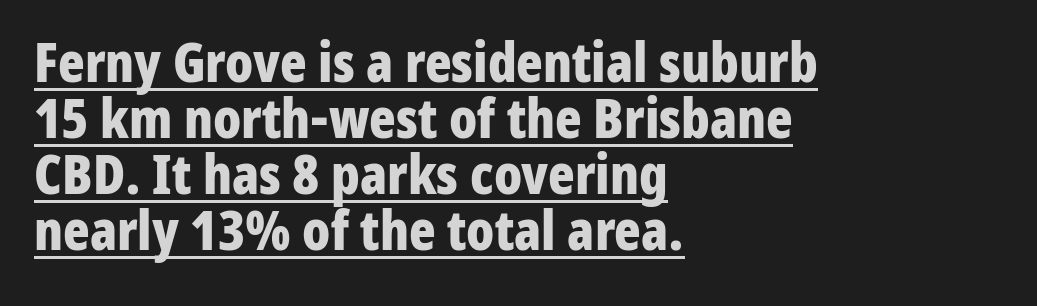
Q: Is the text bold? A: Yes.
Q: Is the text italic (slanted)? A: No, it is upright.
Q: Is the typeface a serif or a sans-serif typeface? A: Sans-serif.
Q: Is the text underlined? A: Yes.
Q: How is the paragraph aligned? A: Left-aligned.
Q: Is the spacing between letters normal or unusually wide? A: Normal.
Q: Is the spacing between lines tight, normal or loose? A: Tight.
Q: Width (condensed, normal, or wide)? A: Condensed.
Q: Stroke contrast? A: Low.
Q: x-height? A: Medium.
Q: Monospaced? A: No.
